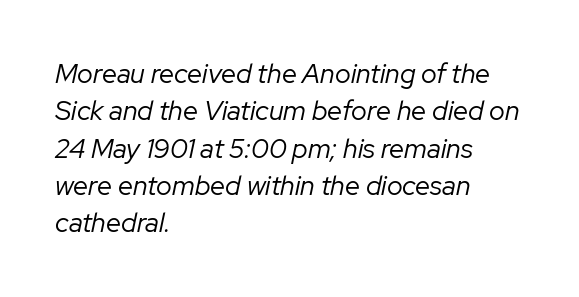
Q: Is the text bold? A: No.
Q: Is the text italic (slanted)? A: Yes, it leans right by about 12 degrees.
Q: Is the text underlined? A: No.
Q: How is the paragraph aligned? A: Left-aligned.
Q: Is the spacing between letters normal or unusually wide? A: Normal.
Q: Is the spacing between lines tight, normal or loose? A: Normal.
